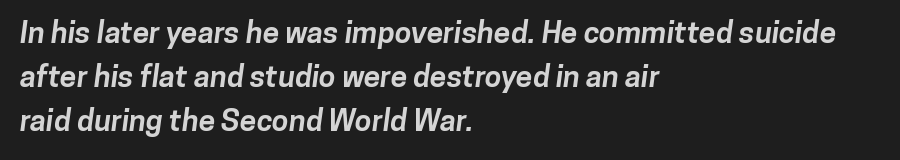
{"serif": "no", "bold": "yes", "weight": "bold", "width": "normal", "stroke_contrast": "low", "x_height": "medium", "monospaced": "no", "underline": "no", "align": "left", "line_spacing": "normal", "line_spacing_ratio": 1.47, "letter_spacing": "normal", "letter_spacing_em": 0.0, "glyph_px": 30}
